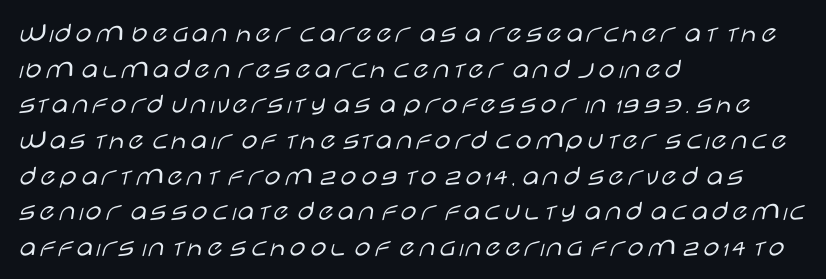
A bare baseline throughout the passage. The face used here is proportionally spaced, like ordinary book or web type. Is the type heavy? It reads as light-to-regular instead. Typographically, this falls in the sans-serif category. The paragraph has a hard left edge and a soft right edge.
